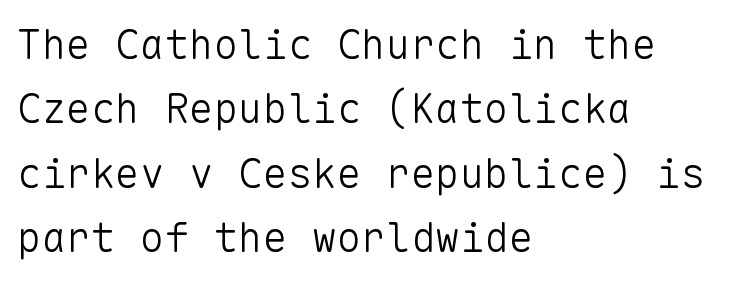
{"serif": "no", "italic": "no", "bold": "no", "weight": "light", "width": "normal", "stroke_contrast": "low", "x_height": "medium", "monospaced": "yes", "underline": "no", "align": "left", "line_spacing": "normal", "line_spacing_ratio": 1.57, "letter_spacing": "normal", "letter_spacing_em": 0.0, "glyph_px": 41}
